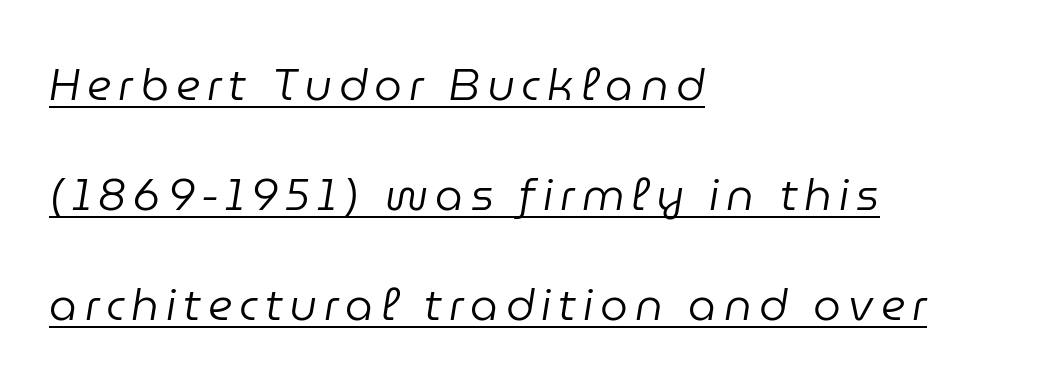
Proportional: the letters do not fall into vertical columns. Leading is clearly above the norm, producing a sparse column. There's an unmistakable incline to the writing here. Think standard paragraph weight, or any step lighter than that.
